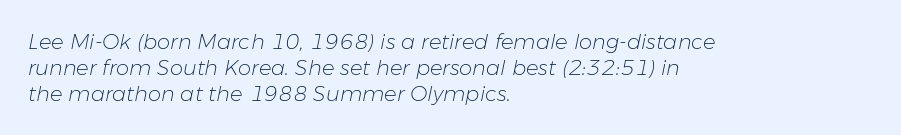
The space directly below the letters is spotless. Slanted lettering throughout. Teacher's note: observe the even left margin — that is flush-left alignment. Each stroke keeps to a modest, everyday thickness or less. A typesetter would call this zero additional tracking.
